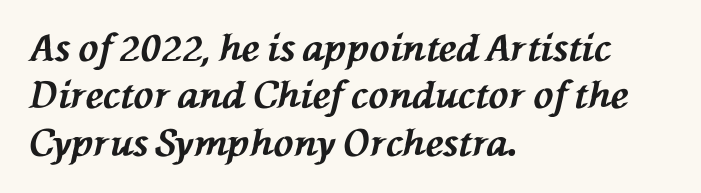
{"italic": "yes", "lean": "left", "slant_degrees": 76, "bold": "yes", "weight": "bold", "width": "normal", "stroke_contrast": "medium", "x_height": "medium", "monospaced": "no", "underline": "no", "align": "left", "line_spacing": "normal", "line_spacing_ratio": 1.28, "letter_spacing": "normal", "letter_spacing_em": 0.0, "glyph_px": 37}
